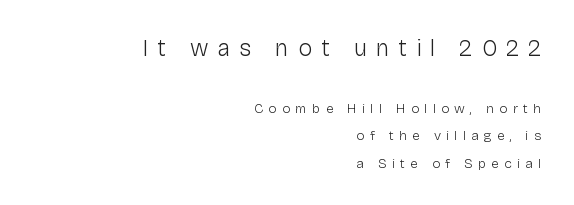
Which margin do the lines hug? The right one — the left edge is uneven. Think standard paragraph weight, or any step lighter than that. The face used here is rendered with a markedly widened letterfit. Type without underlining.
